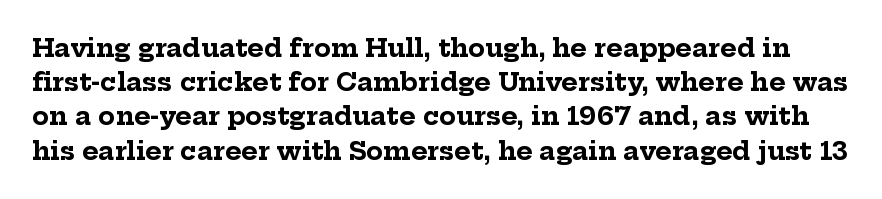
{"italic": "no", "bold": "yes", "underline": "no", "line_spacing": "normal", "line_spacing_ratio": 1.37, "letter_spacing": "normal", "letter_spacing_em": 0.0, "glyph_px": 25}
